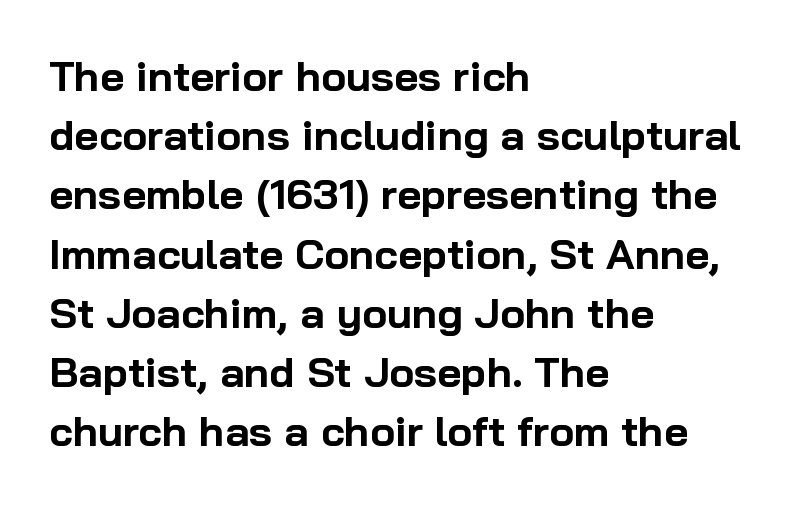
The image shows 42 px bold sans-serif type, upright; set left-aligned, normal line spacing (1.41x), normal letter spacing, not underlined; low stroke contrast and a medium x-height.
